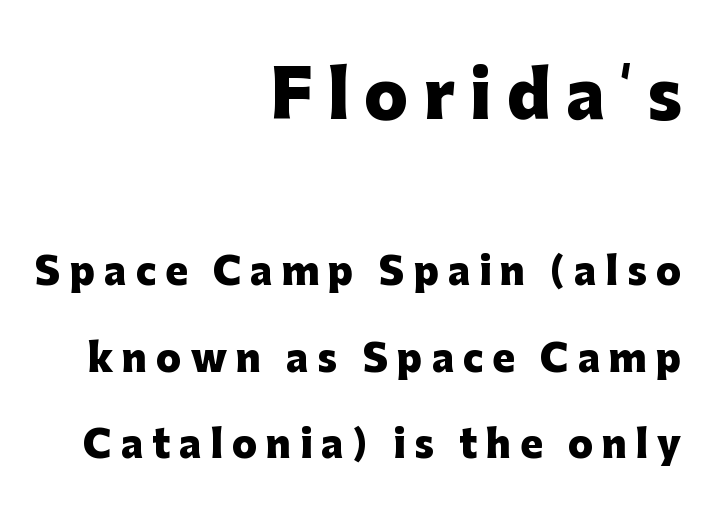
Heavy, bold letterforms. Compared with a flush-left layout, this one pins lines to the opposite, right side. Posture: vertical. The face used here is a sans, in the tradition of grotesques and geometrics.
